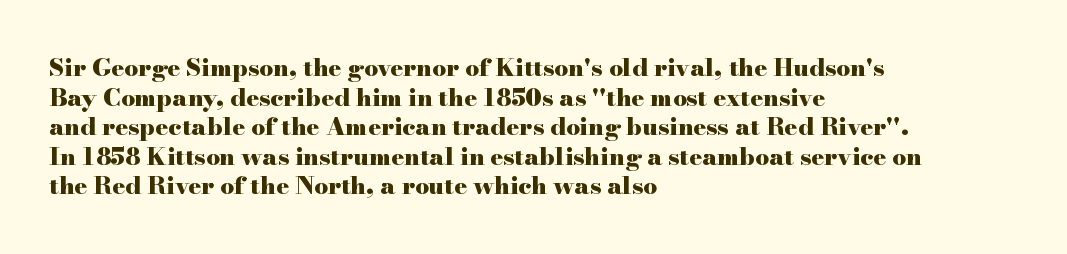
Nobody drew a line under any word here. The lettering stays uniformly vertical, giving the passage a roman look. Each word holds together tightly as a unit, with standard inter-letter gaps. A student would call this left alignment; a typographer would say flush left, rag right. Typographic density is high because the face is bold.
